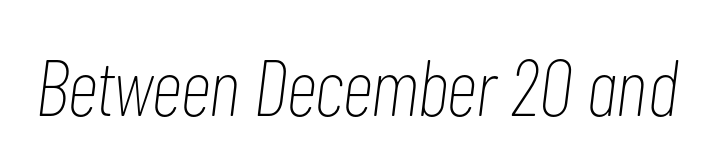
The strip under each line holds only bare page. Here the designer chose a conventional face with non-uniform glyph widths. Each word holds together tightly as a unit, with standard inter-letter gaps. These lines were composed using italics. The font sits on the lighter half of the weight spectrum, regular included.
